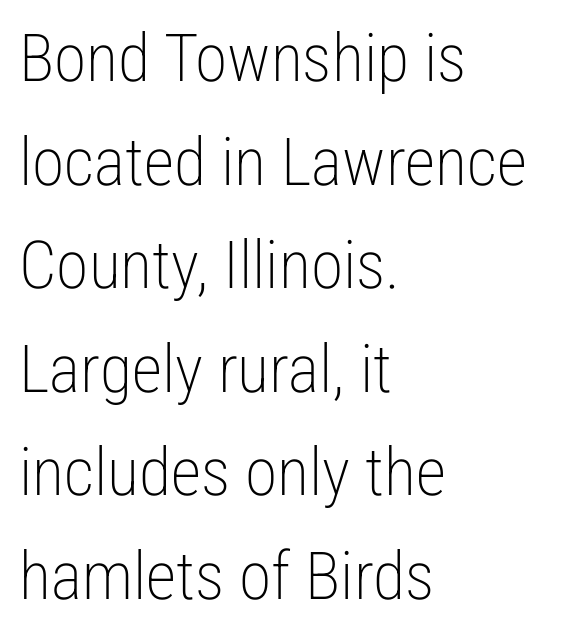
The image shows 66 px light, condensed sans-serif type, upright; set left-aligned, normal line spacing (1.57x), normal letter spacing, not underlined; low stroke contrast and a medium x-height.
